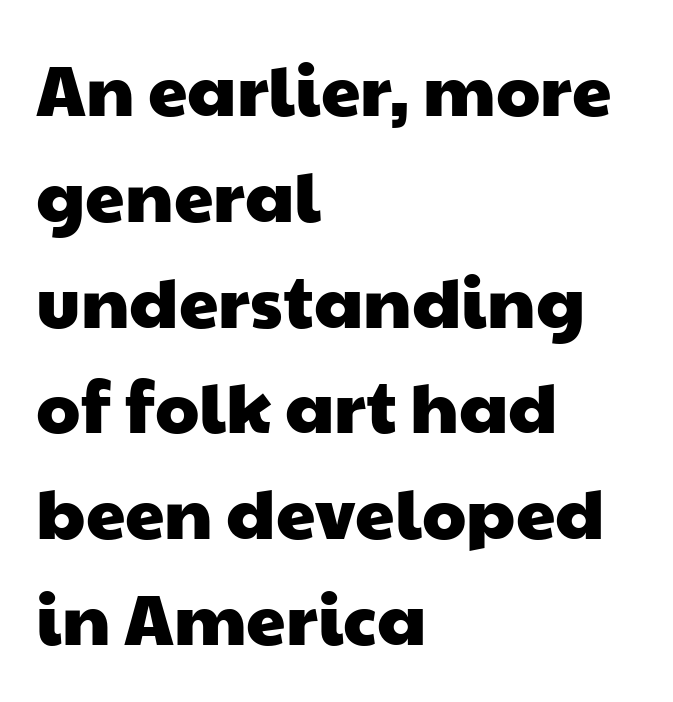
The image shows 71 px wide sans-serif type; set left-aligned, normal line spacing (1.49x), normal letter spacing, not underlined; low stroke contrast and a medium x-height.
